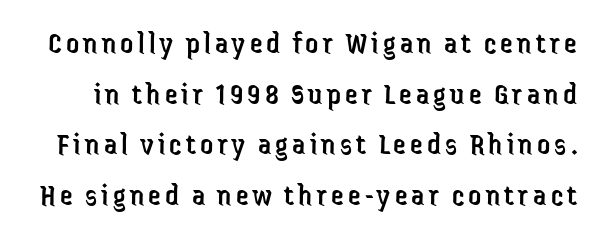
The type sits square on the baseline with zero lean. The area under the type is left untouched. The lines sit at an ordinary, default distance from one another. Character widths vary here, with narrow letters taking less room than wide ones.
